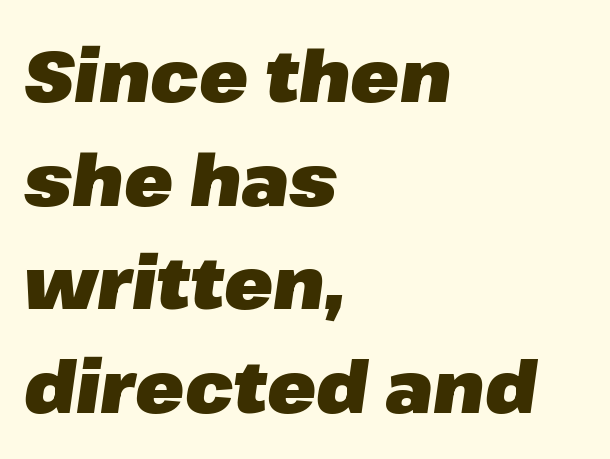
Q: Is the text bold? A: Yes.
Q: Is the text italic (slanted)? A: Yes, it leans right by about 8 degrees.
Q: Is the text underlined? A: No.
Q: How is the paragraph aligned? A: Left-aligned.
Q: Is the spacing between letters normal or unusually wide? A: Normal.
Q: Is the spacing between lines tight, normal or loose? A: Normal.
Q: Width (condensed, normal, or wide)? A: Normal.
Q: Stroke contrast? A: Low.
Q: x-height? A: Medium.
Q: Monospaced? A: No.
